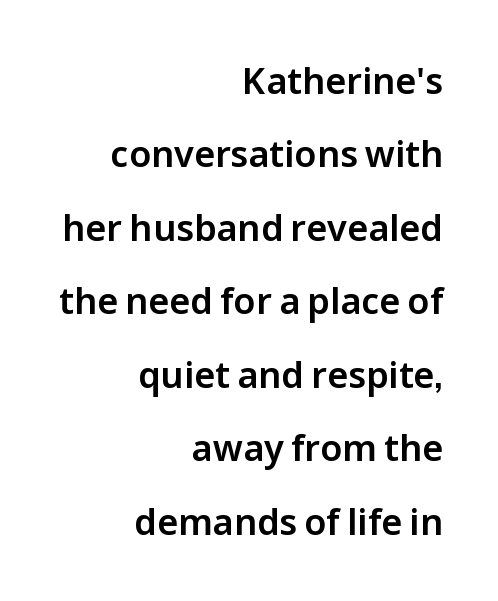
The image shows 36 px sans-serif type, upright; set right-aligned, loose line spacing (2.04x), normal letter spacing, not underlined; low stroke contrast and a medium x-height.
